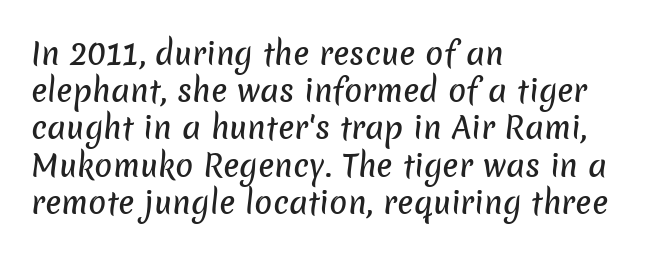
{"serif": "no", "width": "normal", "stroke_contrast": "low", "x_height": "medium", "monospaced": "no", "underline": "no", "align": "left", "line_spacing_ratio": 1.24, "letter_spacing": "normal", "letter_spacing_em": 0.0, "glyph_px": 30}
